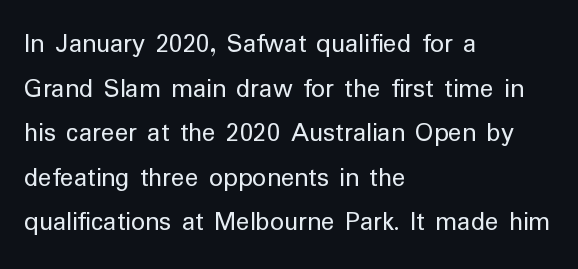
Reading down the column, the eye jumps a familiar distance to each next line. The setting favours the left margin, as ordinary paragraphs usually do. No italicization has been applied; the sample stays upright. Underlining? Definitely not there.
